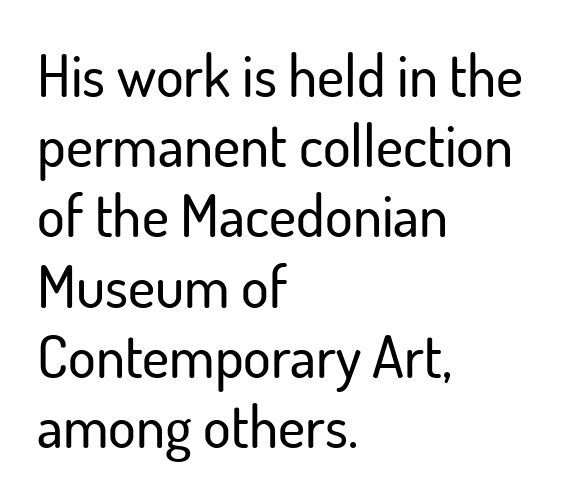
Font category for this specimen: sans-serif. Does the copy run flush right? No — it runs flush left. In terms of letterspacing, this is plain default setting. Do the characters align in a grid? No, the font is proportional.
